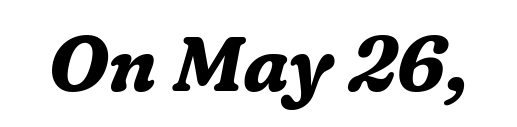
Here the designer chose a conventional face with non-uniform glyph widths. The glyphs in this specimen are seriffed. The face used here is rendered with its standard letterfit. A bare baseline throughout the passage. The specimen reads as italic at a glance.
